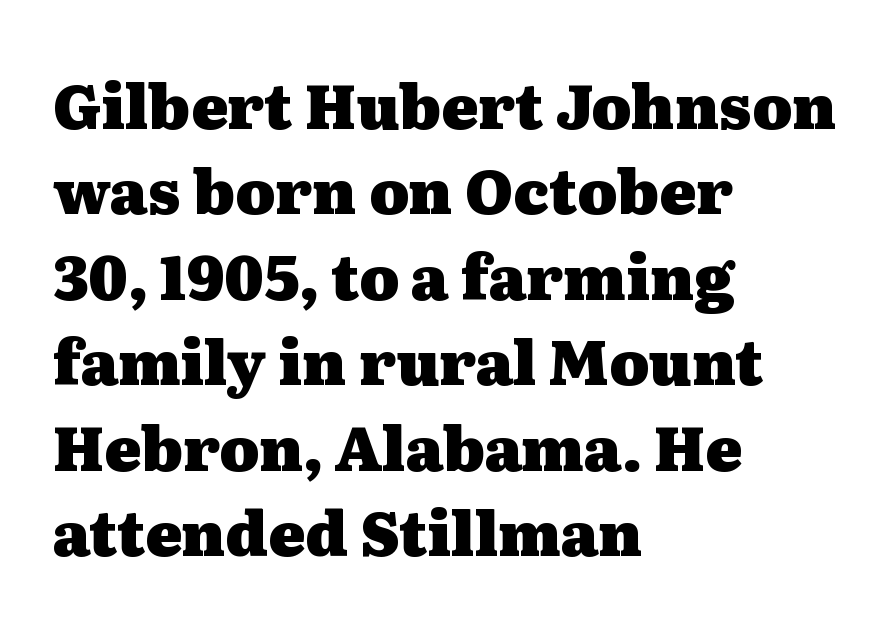
{"serif": "yes", "italic": "no", "bold": "yes", "weight": "heavy", "width": "wide", "stroke_contrast": "medium", "x_height": "medium", "monospaced": "no", "underline": "no", "align": "left", "line_spacing": "normal", "line_spacing_ratio": 1.4, "letter_spacing": "normal", "letter_spacing_em": 0.0, "glyph_px": 61}
